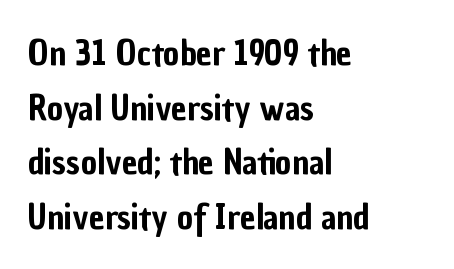
Spacing verdict: proportional, widths tailored to each character. Is there much room between lines? A standard amount, neither cramped nor airy. Line starts are locked; line ends wander. Descenders are the only things crossing below the line. It's the straight-up-and-down kind of type. Default kerning and tracking; the words read as compact shapes.
